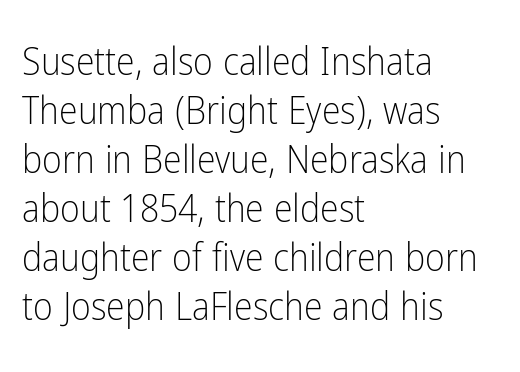
{"serif": "no", "italic": "no", "bold": "no", "weight": "light", "width": "condensed", "stroke_contrast": "low", "x_height": "medium", "monospaced": "no", "underline": "no", "align": "left", "line_spacing": "normal", "line_spacing_ratio": 1.29, "letter_spacing": "normal", "letter_spacing_em": 0.0, "glyph_px": 38}
